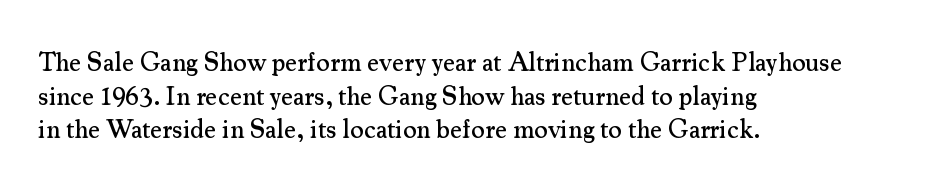
{"italic": "no", "underline": "no", "align": "left", "line_spacing": "normal", "line_spacing_ratio": 1.29, "letter_spacing": "normal", "letter_spacing_em": 0.0, "glyph_px": 26}
